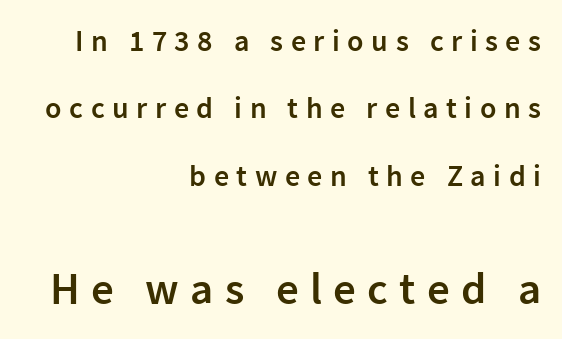
The image shows 45 px semibold sans-serif type, upright; set right-aligned, loose line spacing (2.25x), unusually wide letter spacing (+0.25 em), not underlined; the second (bottom) block is 1.5x larger; low stroke contrast and a medium x-height.
